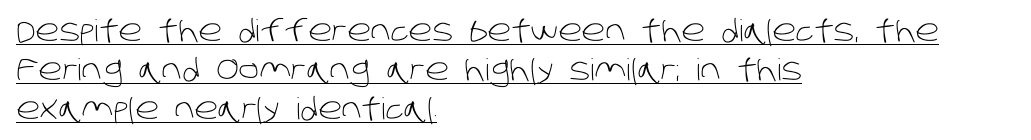
Q: Is the text bold? A: No.
Q: Is the typeface a serif or a sans-serif typeface? A: Sans-serif.
Q: Is the text underlined? A: Yes.
Q: How is the paragraph aligned? A: Left-aligned.
Q: Is the spacing between letters normal or unusually wide? A: Normal.
Q: Is the spacing between lines tight, normal or loose? A: Normal.
Q: Width (condensed, normal, or wide)? A: Normal.
Q: Stroke contrast? A: Low.
Q: x-height? A: Large.
Q: Monospaced? A: No.
